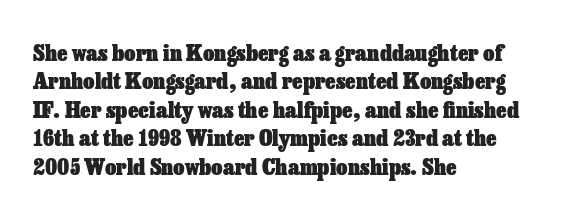
The image shows 22 px bold type, upright; set left-aligned, normal line spacing (1.29x), normal letter spacing, not underlined.
